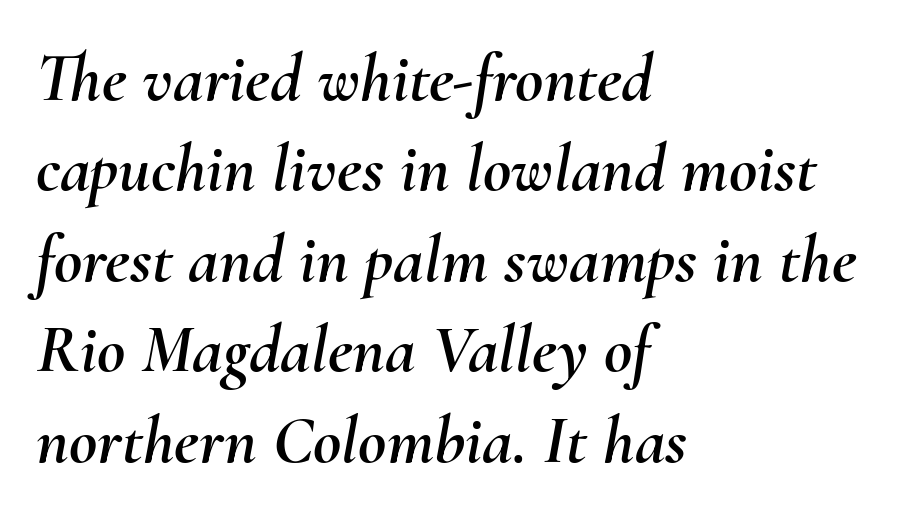
Q: Is the text italic (slanted)? A: Yes, it leans right by about 10 degrees.
Q: Is the text underlined? A: No.
Q: How is the paragraph aligned? A: Left-aligned.
Q: Is the spacing between letters normal or unusually wide? A: Normal.
Q: Is the spacing between lines tight, normal or loose? A: Normal.
Q: Width (condensed, normal, or wide)? A: Normal.
Q: Stroke contrast? A: Medium.
Q: x-height? A: Small.
Q: Monospaced? A: No.
